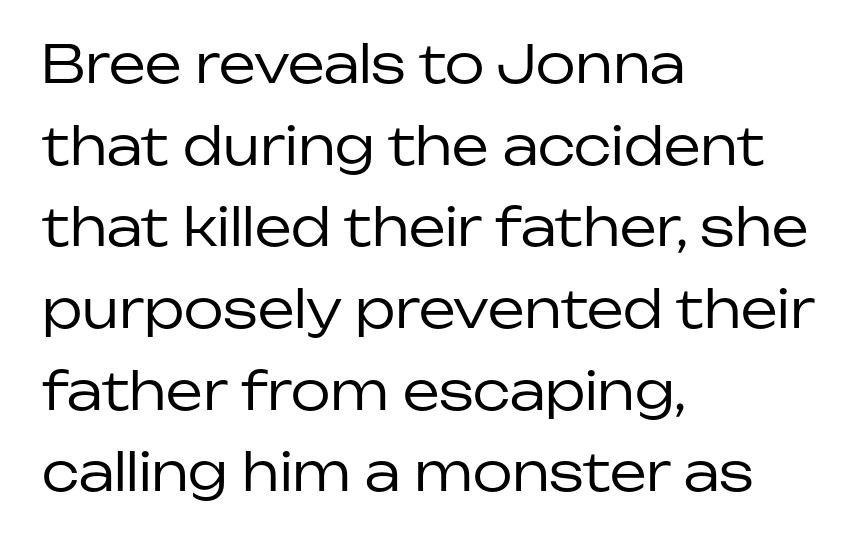
Letters have the restrained weight of plain body copy at most. Honestly, the letter spacing is just normal — you wouldn't notice it. Type without underlining. One glance says typical: line gaps are just what's usual.
